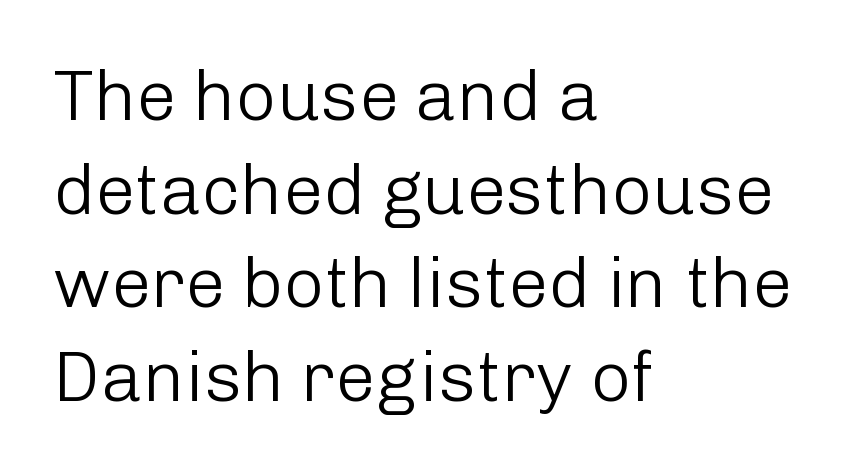
Q: Is the text bold? A: No.
Q: Is the text italic (slanted)? A: No, it is upright.
Q: Is the typeface a serif or a sans-serif typeface? A: Sans-serif.
Q: Is the text underlined? A: No.
Q: How is the paragraph aligned? A: Left-aligned.
Q: Is the spacing between letters normal or unusually wide? A: Normal.
Q: Is the spacing between lines tight, normal or loose? A: Normal.
Q: Width (condensed, normal, or wide)? A: Normal.
Q: Stroke contrast? A: Low.
Q: x-height? A: Medium.
Q: Monospaced? A: No.
